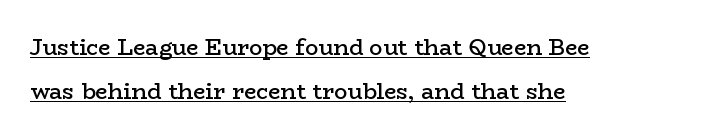
The image shows 22 px text type, upright; set left-aligned, loose line spacing (2.0x), normal letter spacing, underlined.
